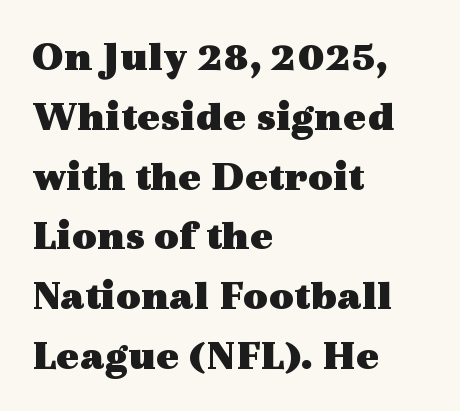
The image shows 43 px heavy, wide serif type, upright; set left-aligned, normal line spacing (1.39x), normal letter spacing, not underlined; a medium x-height.
